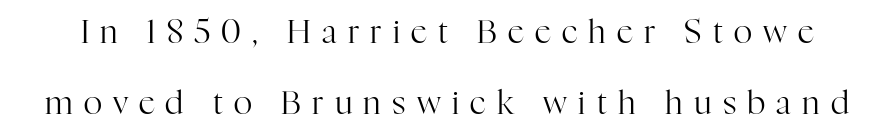
{"serif": "yes", "italic": "no", "bold": "no", "weight": "regular", "width": "normal", "stroke_contrast": "high", "x_height": "medium", "monospaced": "no", "underline": "no", "line_spacing": "loose", "line_spacing_ratio": 2.21, "letter_spacing": "wide", "letter_spacing_em": 0.35, "glyph_px": 32}
